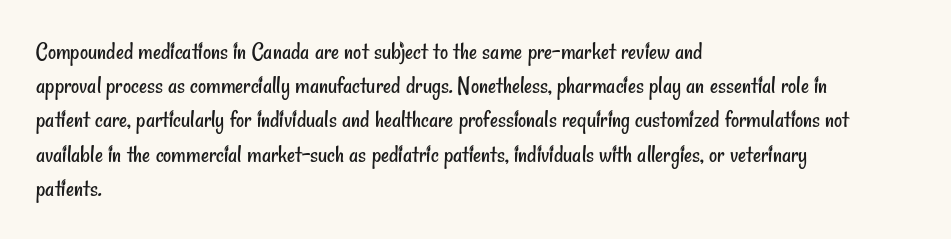
{"bold": "no", "underline": "no", "align": "left", "line_spacing": "normal", "line_spacing_ratio": 1.37, "letter_spacing": "normal", "letter_spacing_em": 0.0, "glyph_px": 25}
